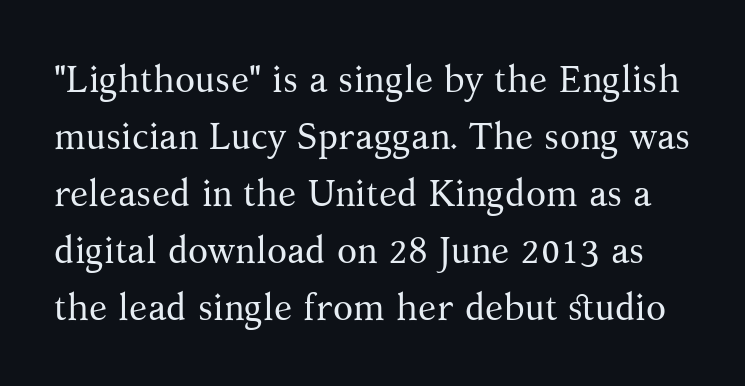
The image shows 37 px regular-weight serif type, upright; set normal line spacing (1.54x), normal letter spacing, not underlined; medium stroke contrast and a medium x-height.
